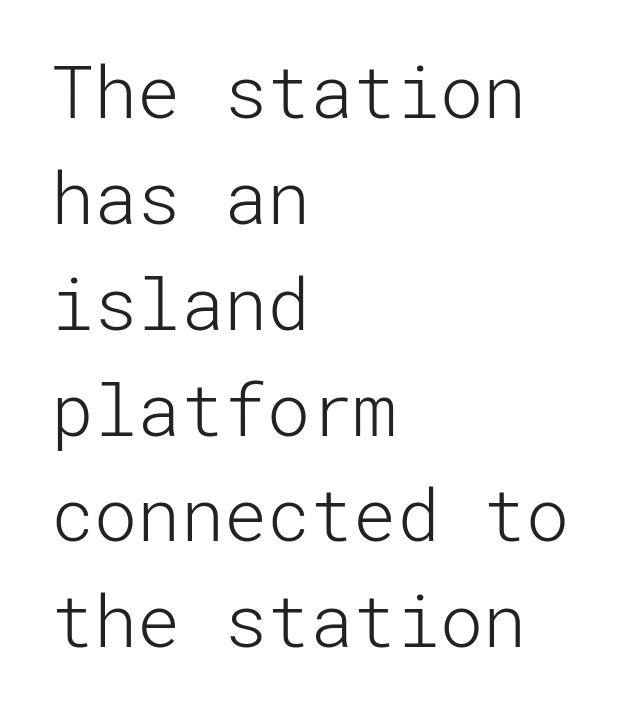
Plain, unruled lines of type. Honestly, the letter spacing is just normal — you wouldn't notice it. You can tell it's not italic because the verticals are truly vertical. A typesetter would label this face a sans. The weight would be labelled regular, book, light, or lighter still. Which margin do the lines hug? The left one — the right edge is uneven.
